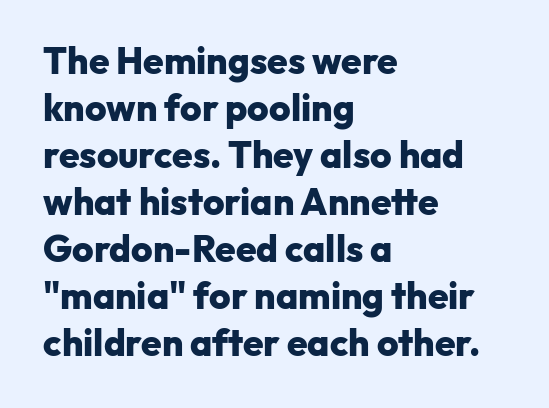
{"serif": "no", "italic": "no", "bold": "yes", "weight": "heavy", "width": "normal", "stroke_contrast": "low", "x_height": "medium", "monospaced": "no", "underline": "no", "align": "left", "line_spacing": "normal", "line_spacing_ratio": 1.27, "letter_spacing": "normal", "letter_spacing_em": 0.0, "glyph_px": 37}
